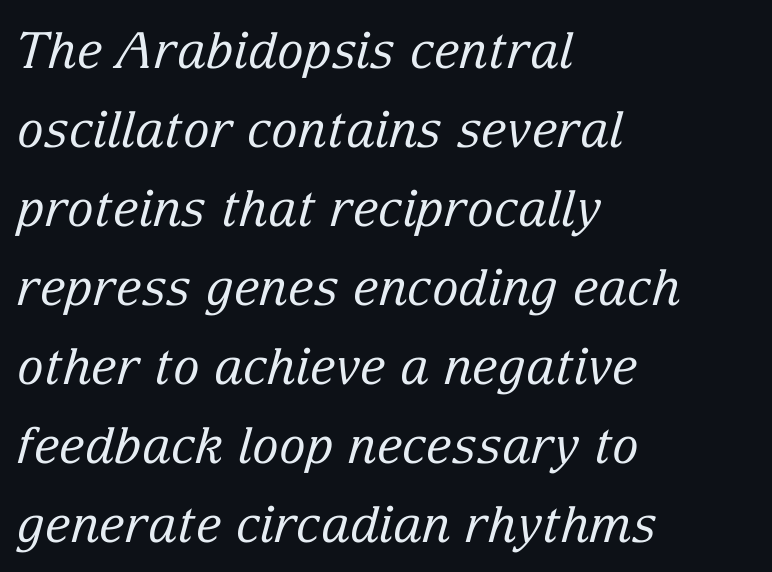
The image shows 50 px regular-weight serif type, italic (leaning right); set left-aligned, normal line spacing (1.58x), normal letter spacing, not underlined; low stroke contrast and a medium x-height.
